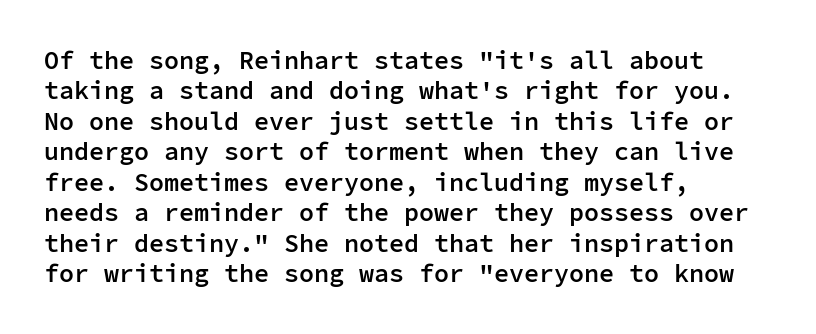
The image shows 25 px text type, upright; set left-aligned, line spacing 1.22x, normal letter spacing, not underlined.
